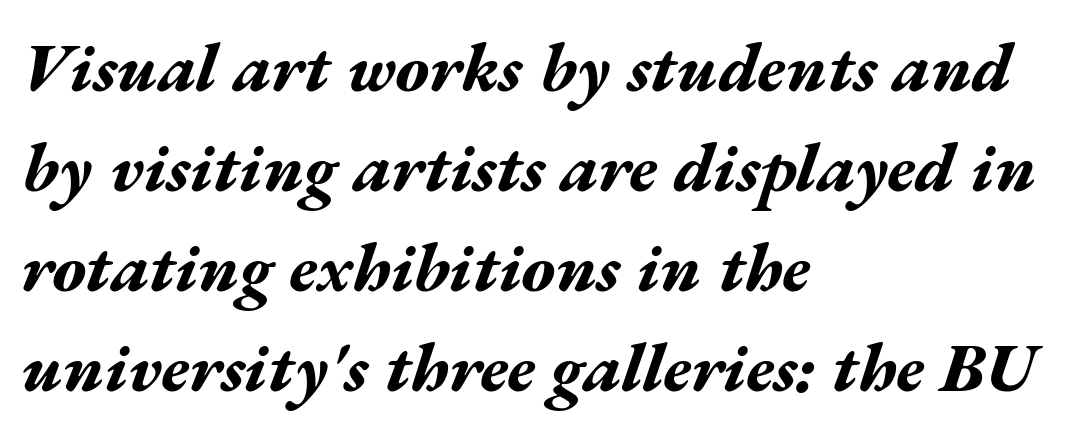
Do the characters align in a grid? No, the font is proportional. Underlining? Definitely not there. Italic: yes, the glyphs are oblique. The vertical gap from one line to the next is medium. I'd describe the lettering as bold — thick and assertive.
